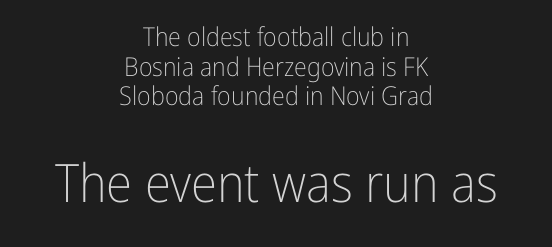
The image shows 53 px light, condensed sans-serif type, upright; set centered, tight line spacing (1.14x), normal letter spacing, not underlined; the second (bottom) block is 2.04x larger; low stroke contrast and a medium x-height.
